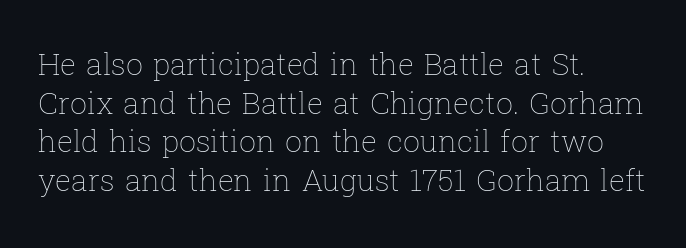
The image shows 30 px thin type, upright; set left-aligned, normal line spacing (1.29x), normal letter spacing, not underlined; low stroke contrast and a medium x-height.
